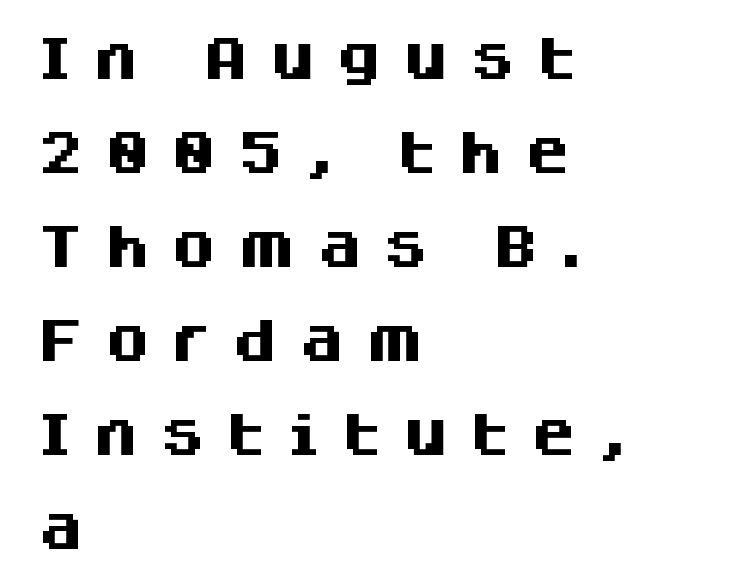
Q: Is the text bold? A: Yes.
Q: Is the text italic (slanted)? A: No, it is upright.
Q: Is the typeface a serif or a sans-serif typeface? A: Sans-serif.
Q: Is the text underlined? A: No.
Q: How is the paragraph aligned? A: Left-aligned.
Q: Is the spacing between letters normal or unusually wide? A: Unusually wide.
Q: Is the spacing between lines tight, normal or loose? A: Loose.
Q: Width (condensed, normal, or wide)? A: Normal.
Q: Stroke contrast? A: Medium.
Q: x-height? A: Large.
Q: Monospaced? A: No.
